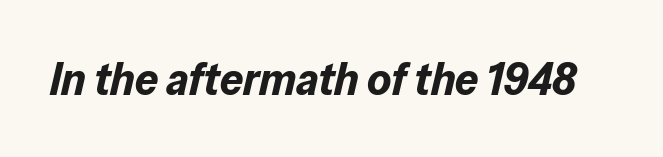
The glyphs look as if they've been sheared to an angle. Students, this is bold: see how much ink each stroke carries. The strip under each line holds only bare page. The line texture is even and compact thanks to regular tracking. Note the varied advance widths — an 'i' is clearly narrower than an 'm'.
